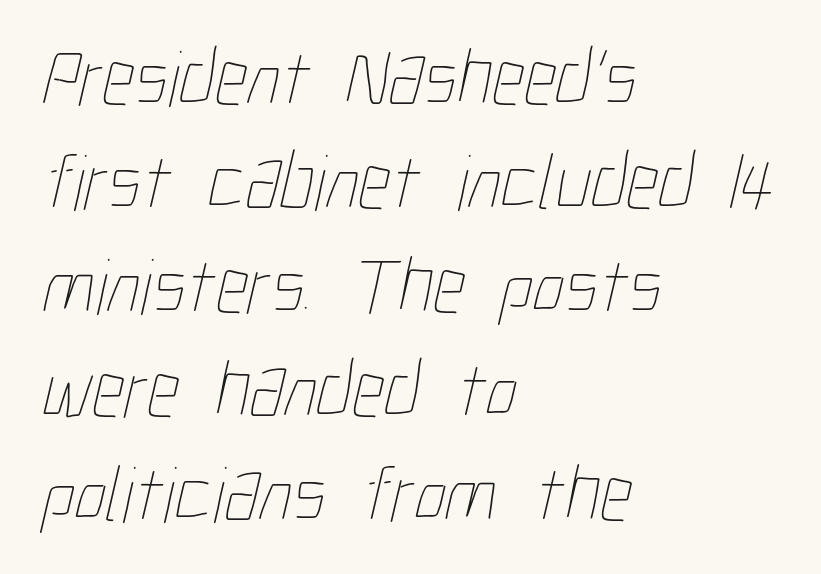
{"bold": "no", "weight": "thin", "width": "condensed", "stroke_contrast": "low", "x_height": "medium", "monospaced": "no", "underline": "no", "align": "left", "line_spacing": "normal", "line_spacing_ratio": 1.3, "letter_spacing": "normal", "letter_spacing_em": 0.0, "glyph_px": 80}
